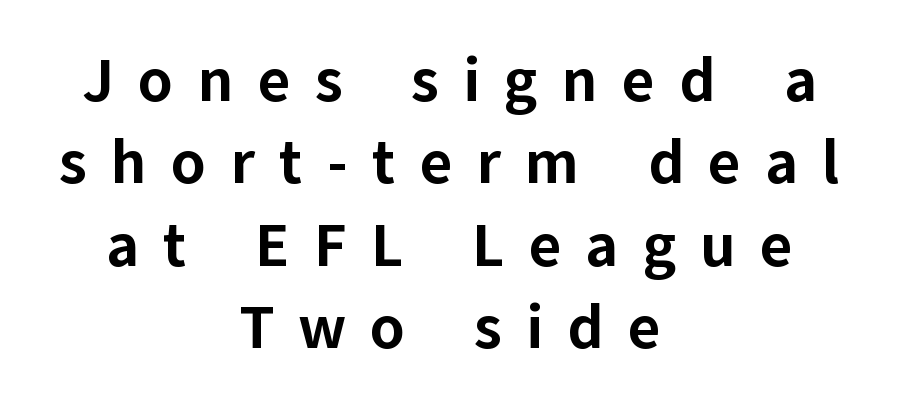
Q: Is the text bold? A: Yes.
Q: Is the text italic (slanted)? A: No, it is upright.
Q: Is the typeface a serif or a sans-serif typeface? A: Sans-serif.
Q: Is the text underlined? A: No.
Q: How is the paragraph aligned? A: Centered.
Q: Is the spacing between letters normal or unusually wide? A: Unusually wide.
Q: Is the spacing between lines tight, normal or loose? A: Normal.
Q: Width (condensed, normal, or wide)? A: Normal.
Q: Stroke contrast? A: Low.
Q: x-height? A: Medium.
Q: Monospaced? A: No.
